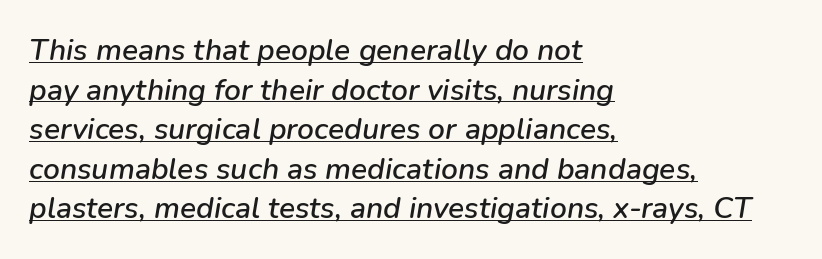
{"italic": "yes", "lean": "right", "slant_degrees": 9, "width": "normal", "stroke_contrast": "low", "x_height": "medium", "monospaced": "no", "underline": "yes", "align": "left", "line_spacing": "normal", "line_spacing_ratio": 1.32, "letter_spacing": "normal", "letter_spacing_em": 0.0, "glyph_px": 30}
